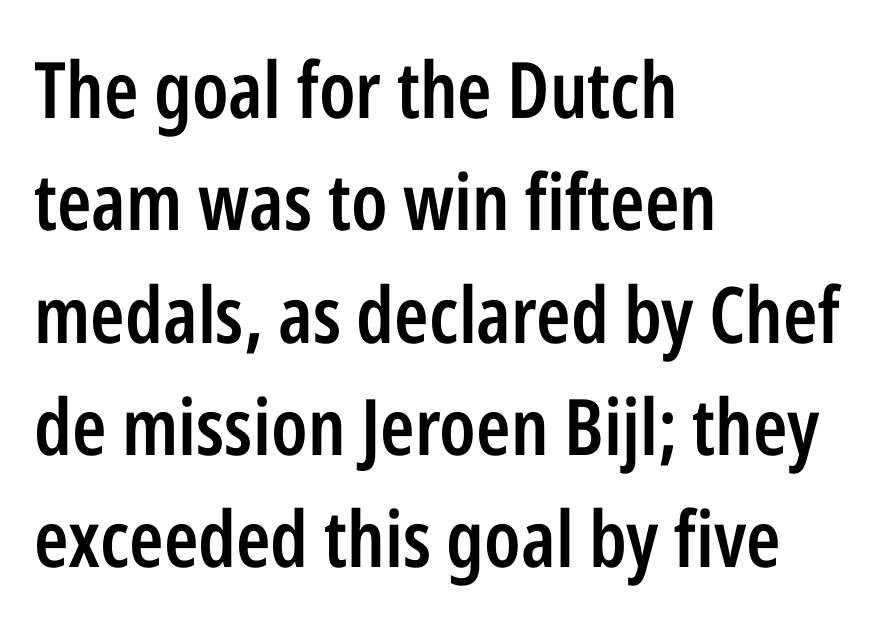
{"serif": "no", "italic": "no", "bold": "semi", "weight": "semibold", "width": "condensed", "stroke_contrast": "low", "x_height": "medium", "monospaced": "no", "underline": "no", "align": "left", "line_spacing": "normal", "line_spacing_ratio": 1.44, "letter_spacing": "normal", "letter_spacing_em": 0.0, "glyph_px": 78}
